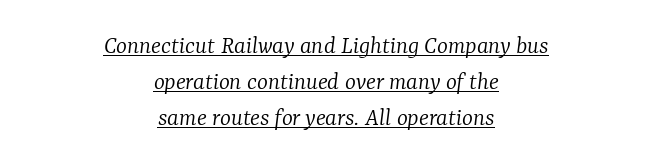
The image shows 26 px text type, italic (leaning right); set centered, normal line spacing (1.39x), normal letter spacing, underlined.
